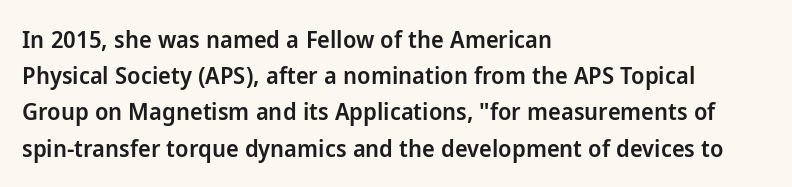
{"italic": "no", "bold": "semi", "underline": "no", "align": "left", "line_spacing": "normal", "line_spacing_ratio": 1.51, "letter_spacing": "normal", "letter_spacing_em": 0.0, "glyph_px": 24}
